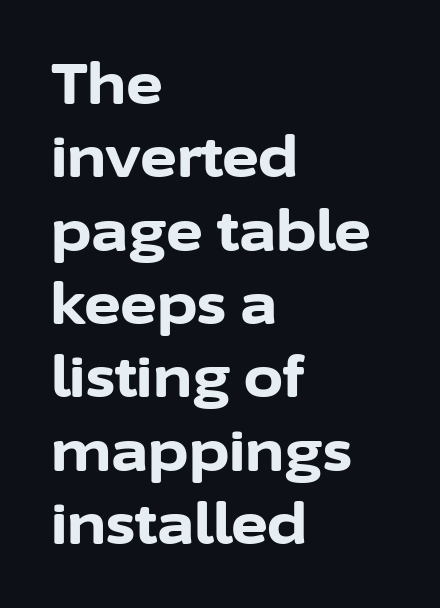
This rendering uses left alignment, leaving the right contour irregular. The font family rendered here belongs to the sans-serif group. The letters advance in unequal steps, a hallmark of proportional type. The rows are spaced the way most documents space them. Anything drawn beneath the words? Only blank space.
